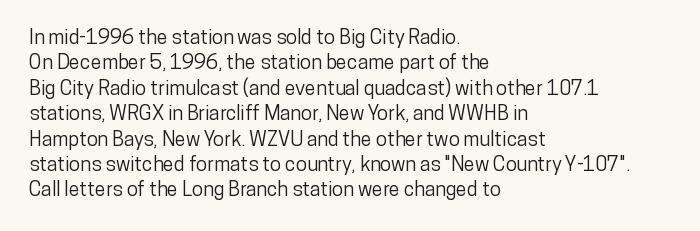
The image shows 20 px text type, upright; set left-aligned, normal line spacing (1.27x), normal letter spacing, not underlined.
